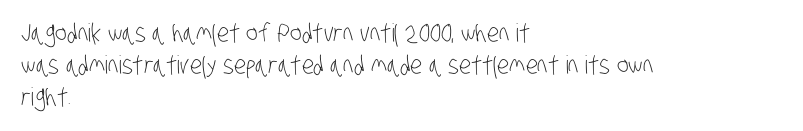
Q: Is the text bold? A: No.
Q: Is the text underlined? A: No.
Q: How is the paragraph aligned? A: Left-aligned.
Q: Is the spacing between letters normal or unusually wide? A: Normal.
Q: Is the spacing between lines tight, normal or loose? A: Normal.
